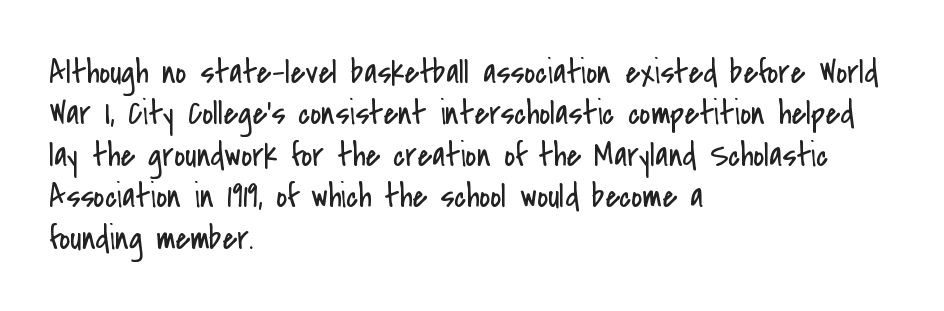
{"serif": "no", "italic": "no", "bold": "no", "weight": "regular", "width": "condensed", "stroke_contrast": "low", "x_height": "small", "monospaced": "no", "underline": "no", "align": "left", "line_spacing_ratio": 1.22, "letter_spacing": "normal", "letter_spacing_em": 0.0, "glyph_px": 34}
